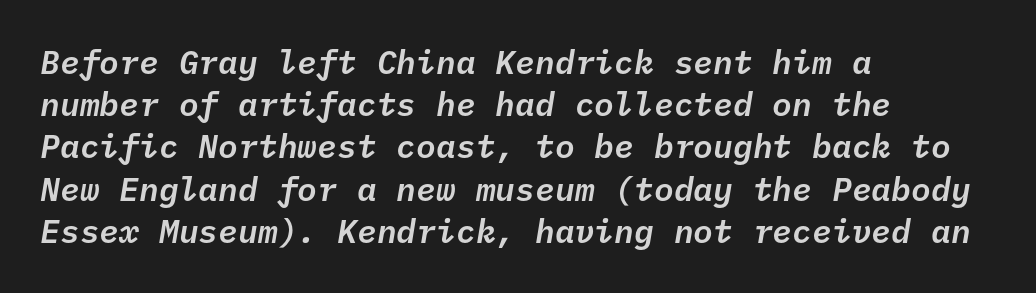
In terms of letterspacing, this is plain default setting. The rendering uses typewriter-style spacing with identical character cells. Line beginnings align vertically; line endings do not. Interline gaps are of average width in this sample. Does the lettering tilt? It does — this is italic.
